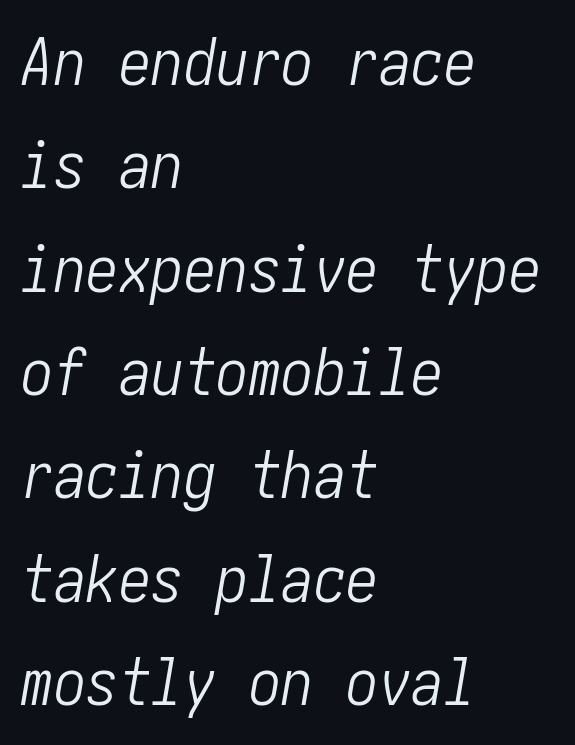
{"italic": "yes", "lean": "right", "slant_degrees": 10, "bold": "no", "weight": "light", "width": "condensed", "stroke_contrast": "low", "x_height": "medium", "underline": "no", "align": "left", "line_spacing": "normal", "line_spacing_ratio": 1.59, "letter_spacing": "normal", "letter_spacing_em": 0.0, "glyph_px": 65}
